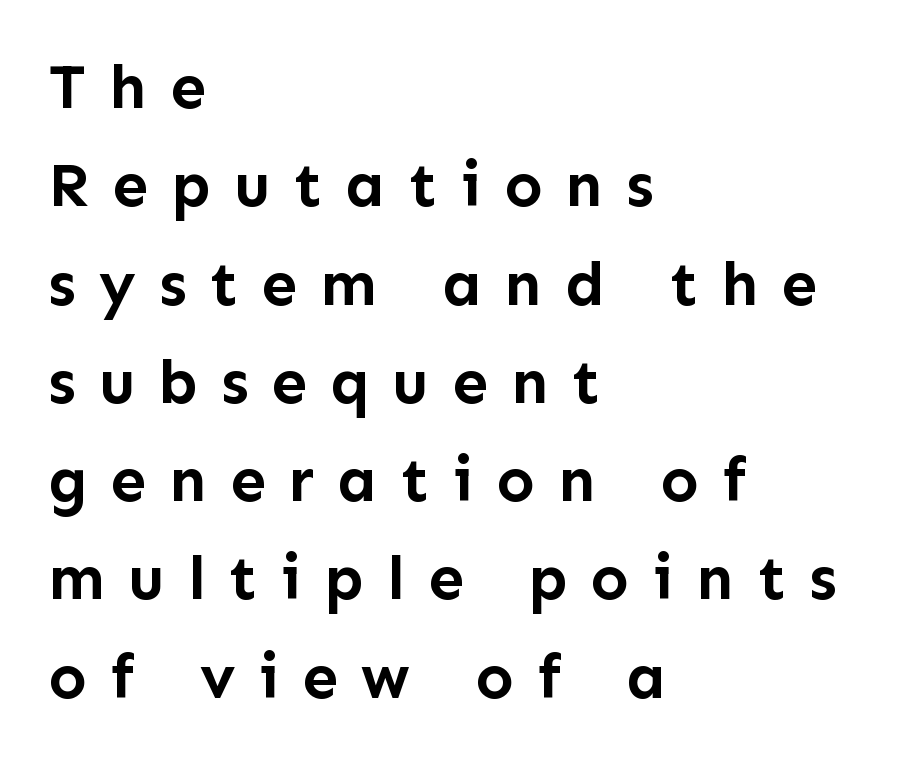
The image shows 63 px semibold sans-serif type, upright; set left-aligned, normal line spacing (1.56x), unusually wide letter spacing (+0.37 em), not underlined; low stroke contrast and a medium x-height.
